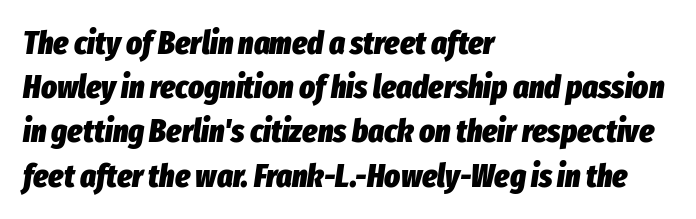
Do the characters align in a grid? No, the font is proportional. Typeset ragged right — the left edge is the straight one. Words appear dense and cohesive because spacing is normal. Students, this is bold: see how much ink each stroke carries. The face used here has a pronounced slope to its letters.
